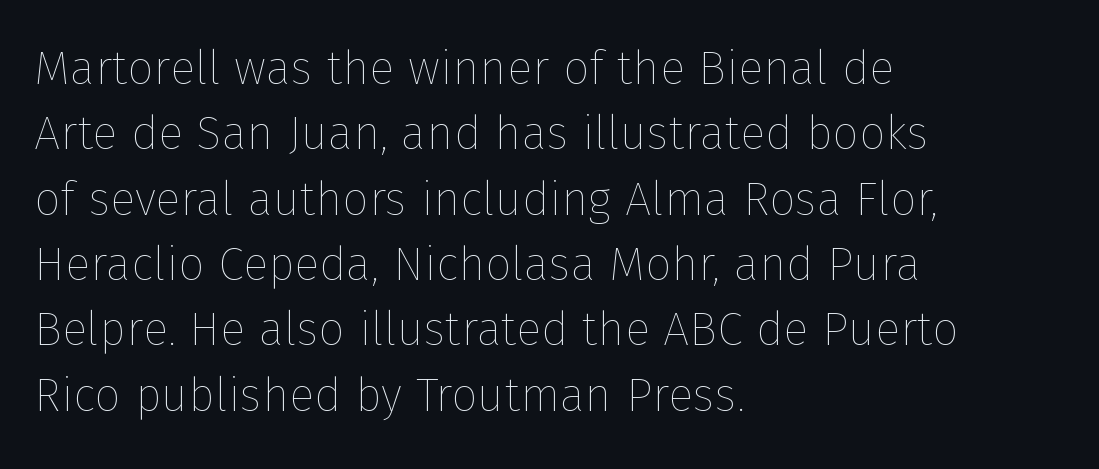
The image shows 47 px thin type, upright; set left-aligned, normal line spacing (1.39x), normal letter spacing, not underlined; low stroke contrast and a medium x-height.
